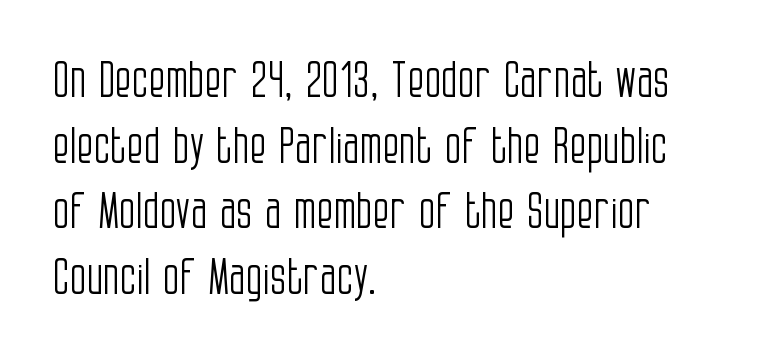
{"serif": "no", "italic": "no", "bold": "no", "weight": "light", "width": "condensed", "stroke_contrast": "low", "x_height": "large", "monospaced": "no", "underline": "no", "align": "left", "line_spacing": "normal", "line_spacing_ratio": 1.34, "letter_spacing": "normal", "letter_spacing_em": 0.0, "glyph_px": 49}
